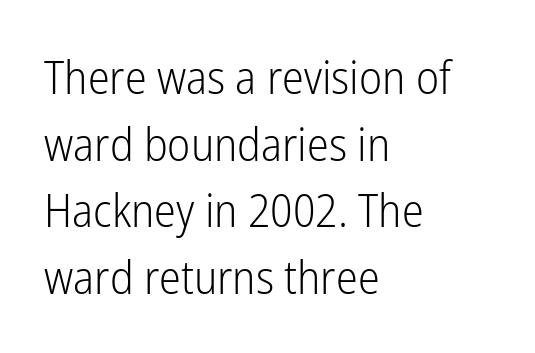
{"serif": "no", "italic": "no", "bold": "no", "weight": "light", "width": "condensed", "stroke_contrast": "low", "x_height": "medium", "monospaced": "no", "underline": "no", "align": "left", "line_spacing": "normal", "line_spacing_ratio": 1.45, "letter_spacing": "normal", "letter_spacing_em": 0.0, "glyph_px": 46}
